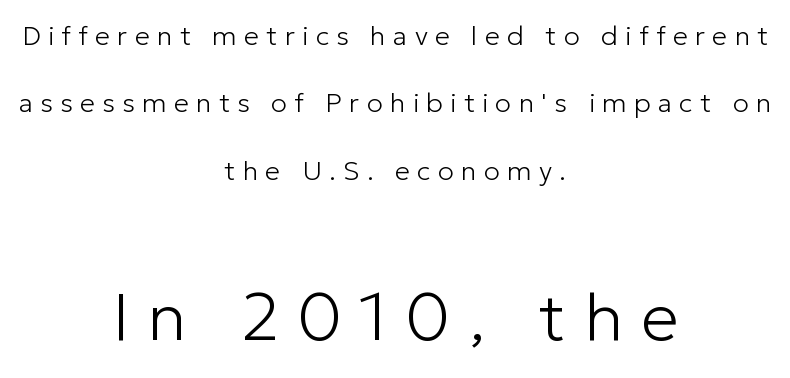
Short and long lines alike share a common midpoint. The face used here is a sans, in the tradition of grotesques and geometrics. This reads as an unemphasized weight, regular at the heaviest. These lines have a slow, spaced-out rhythm from letter to letter. The letters stand upright; this is a roman face. This sample trades compactness for vertical openness between lines.
